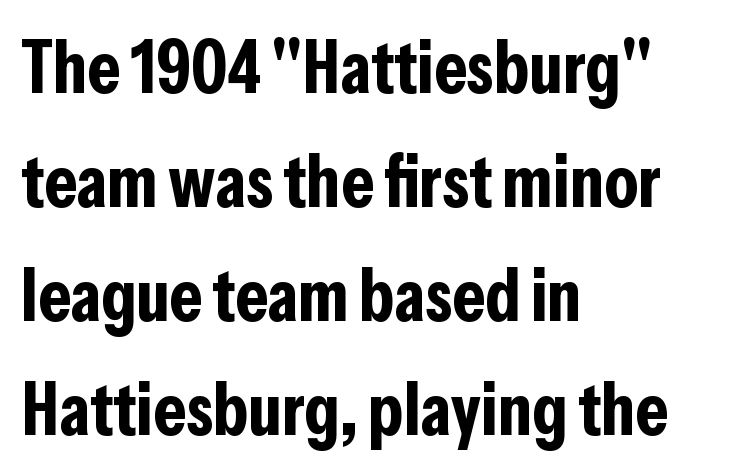
Q: Is the text bold? A: Yes.
Q: Is the text italic (slanted)? A: No, it is upright.
Q: Is the typeface a serif or a sans-serif typeface? A: Sans-serif.
Q: Is the text underlined? A: No.
Q: How is the paragraph aligned? A: Left-aligned.
Q: Is the spacing between letters normal or unusually wide? A: Normal.
Q: Is the spacing between lines tight, normal or loose? A: Normal.
Q: Width (condensed, normal, or wide)? A: Condensed.
Q: Stroke contrast? A: Low.
Q: x-height? A: Medium.
Q: Monospaced? A: No.
